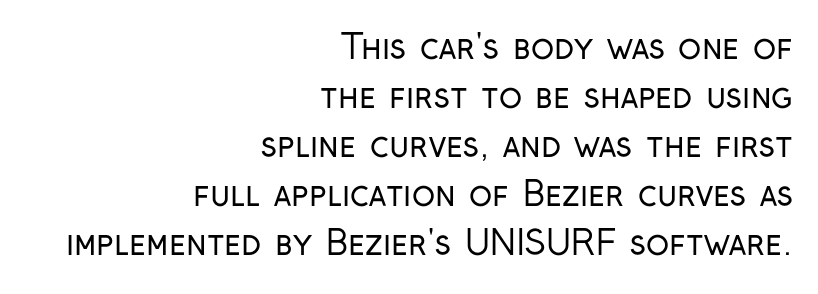
{"serif": "no", "italic": "no", "bold": "no", "weight": "regular", "width": "condensed", "stroke_contrast": "low", "x_height": "medium", "monospaced": "no", "underline": "no", "align": "right", "line_spacing": "normal", "line_spacing_ratio": 1.44, "letter_spacing": "normal", "letter_spacing_em": 0.0, "glyph_px": 34}
